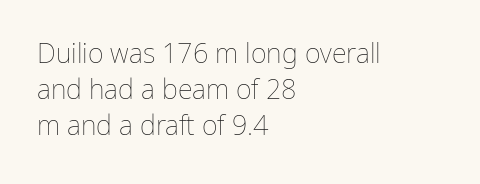
The image shows 27 px text type, upright; set left-aligned, normal line spacing (1.34x), normal letter spacing, not underlined.
